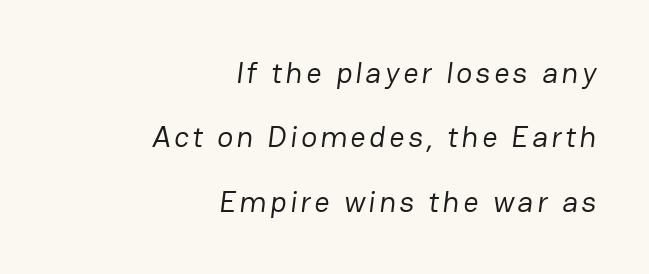
{"serif": "no", "bold": "no", "weight": "regular", "width": "normal", "stroke_contrast": "low", "x_height": "medium", "monospaced": "no", "underline": "no", "align": "right", "line_spacing": "loose", "line_spacing_ratio": 2.15, "glyph_px": 30}
